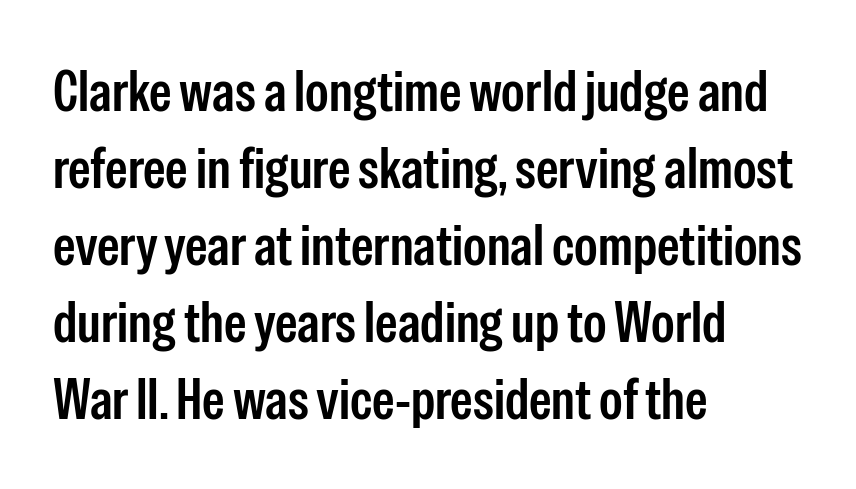
{"serif": "no", "italic": "no", "width": "condensed", "stroke_contrast": "low", "x_height": "medium", "monospaced": "no", "underline": "no", "align": "left", "line_spacing": "normal", "line_spacing_ratio": 1.35, "letter_spacing": "normal", "letter_spacing_em": 0.0, "glyph_px": 57}
